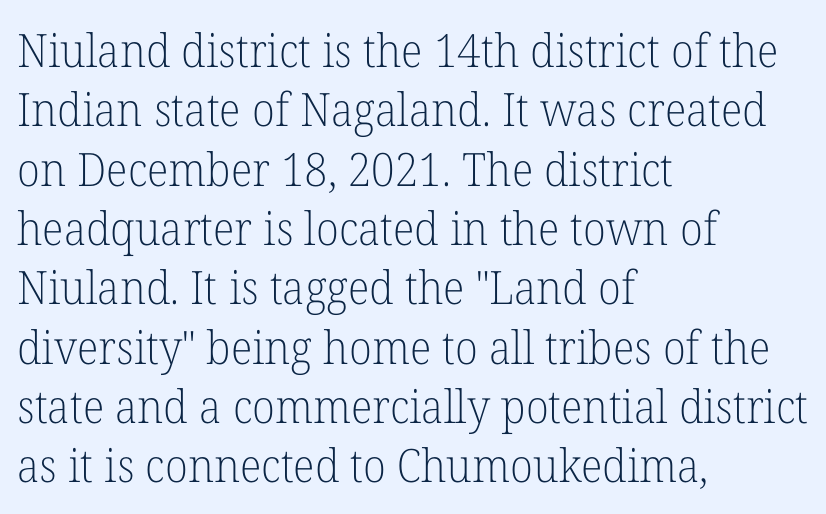
{"serif": "yes", "italic": "no", "bold": "no", "weight": "light", "width": "normal", "stroke_contrast": "low", "x_height": "medium", "monospaced": "no", "underline": "no", "align": "left", "line_spacing": "normal", "line_spacing_ratio": 1.29, "letter_spacing": "normal", "letter_spacing_em": 0.0, "glyph_px": 46}
